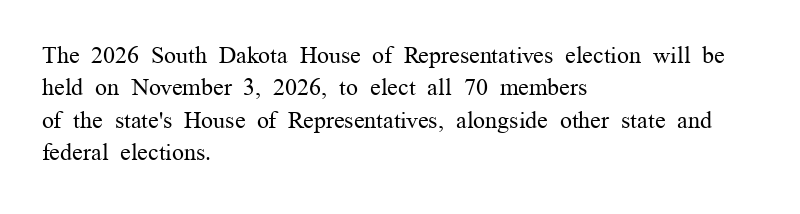
The typesetter chose a ragged-right arrangement here. In terms of letterspacing, this is plain default setting. Descenders hang freely into open space. A typesetter would call this leading conventional body-copy spacing. Stems and bowls with no extra thickness — not bold.
